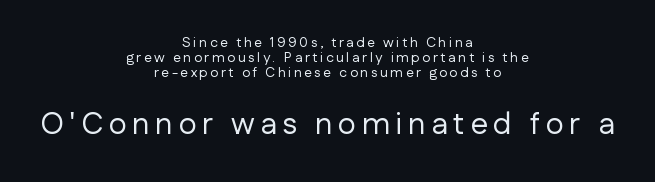
{"serif": "no", "italic": "no", "bold": "no", "weight": "regular", "width": "normal", "stroke_contrast": "low", "x_height": "medium", "monospaced": "no", "underline": "no", "align": "center", "line_spacing": "tight", "line_spacing_ratio": 1.08, "larger_block": "second", "size_ratio": 2.21, "glyph_px": 31}
